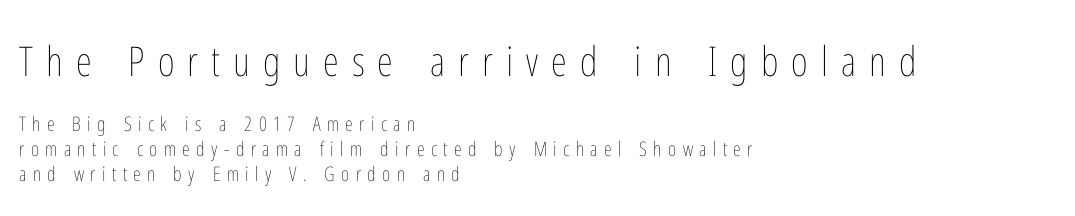
Q: Is the text bold? A: No.
Q: Is the text italic (slanted)? A: No, it is upright.
Q: Is the text underlined? A: No.
Q: How is the paragraph aligned? A: Left-aligned.
Q: Is the spacing between letters normal or unusually wide? A: Unusually wide.
Q: Is the spacing between lines tight, normal or loose? A: Normal.
Q: Which block of text is set in a larger size, the first (top) or the second (bottom)? A: The first (top) one.
Q: Width (condensed, normal, or wide)? A: Condensed.
Q: Stroke contrast? A: Low.
Q: x-height? A: Medium.
Q: Monospaced? A: No.
